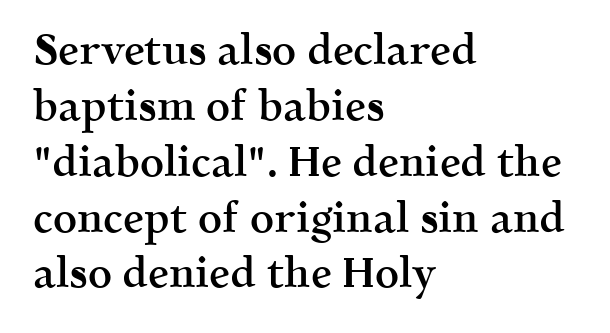
Q: Is the text bold? A: Semi-bold.
Q: Is the text italic (slanted)? A: No, it is upright.
Q: Is the typeface a serif or a sans-serif typeface? A: Serif.
Q: Is the text underlined? A: No.
Q: How is the paragraph aligned? A: Left-aligned.
Q: Is the spacing between letters normal or unusually wide? A: Normal.
Q: Is the spacing between lines tight, normal or loose? A: Normal.
Q: Width (condensed, normal, or wide)? A: Normal.
Q: x-height? A: Medium.
Q: Monospaced? A: No.
